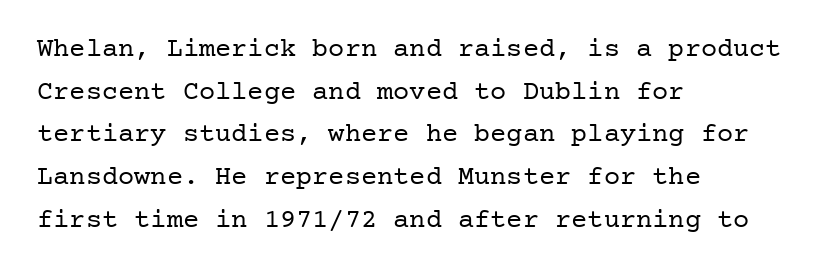
The ragged edge is on the right, which tells us the setting is flush left. Vertical strokes here are truly vertical. Heaviness? Minimal to ordinary, like unemphasized prose. Lines of text with bare space underneath.
